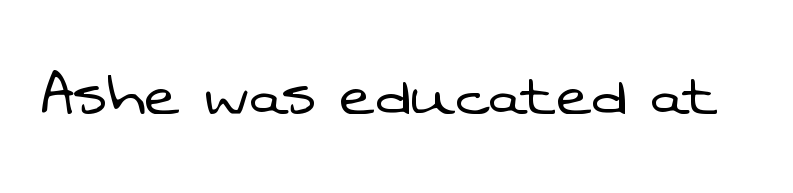
{"serif": "no", "bold": "no", "weight": "light", "width": "normal", "stroke_contrast": "low", "x_height": "medium", "monospaced": "no", "underline": "no", "letter_spacing": "normal", "letter_spacing_em": 0.0, "glyph_px": 75}
